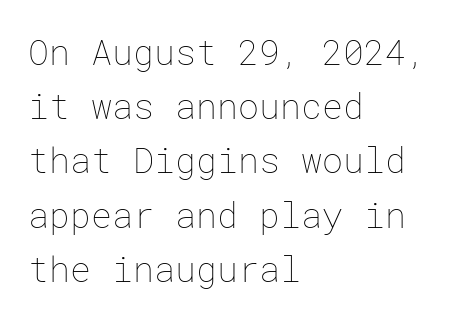
The image shows 35 px thin type, upright; set left-aligned, normal line spacing (1.55x), normal letter spacing, not underlined; low stroke contrast and a medium x-height.
